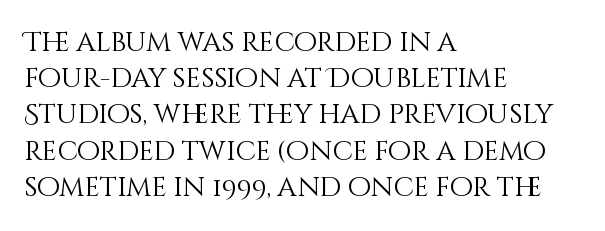
{"italic": "no", "bold": "no", "underline": "no", "align": "left", "line_spacing": "normal", "line_spacing_ratio": 1.34, "letter_spacing": "normal", "letter_spacing_em": 0.0, "glyph_px": 27}
